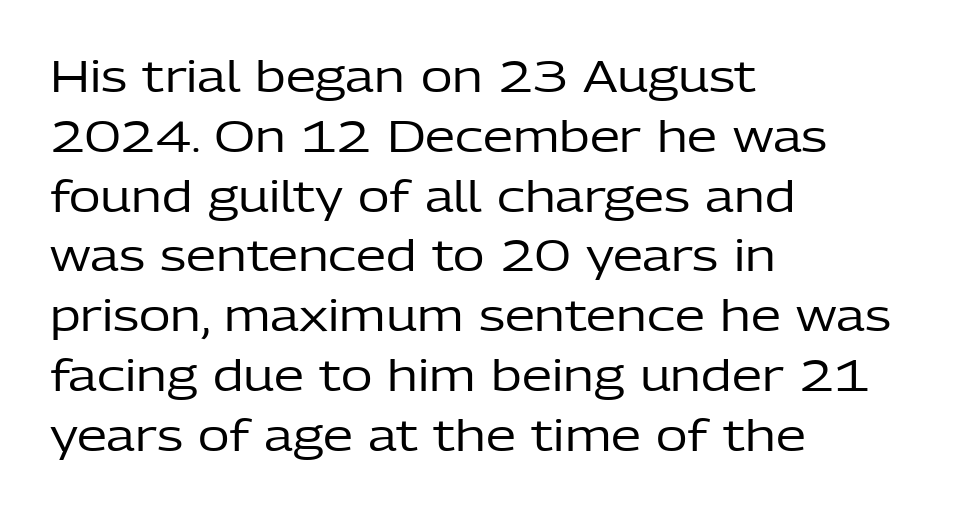
Summary of weight: not heavy and not bold. Caption: multi-line text, flush left, ragged right. This sample uses an upright cut, with every glyph sitting square on the baseline. Leading: standard.
